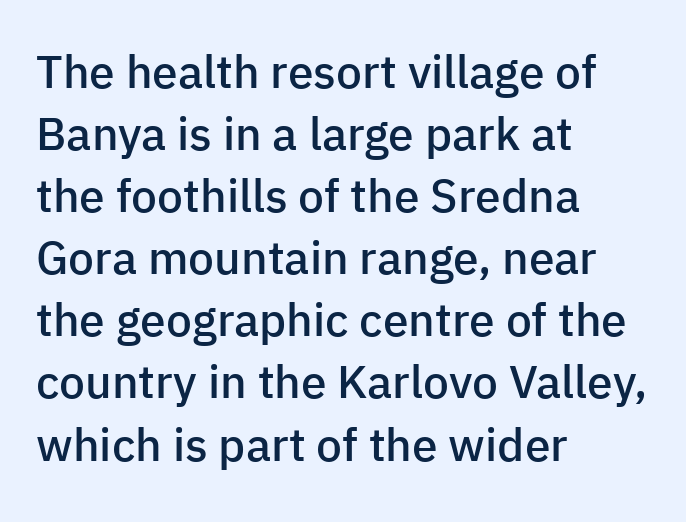
The image shows 46 px semibold sans-serif type, upright; set left-aligned, normal line spacing (1.35x), normal letter spacing, not underlined; low stroke contrast and a medium x-height.
